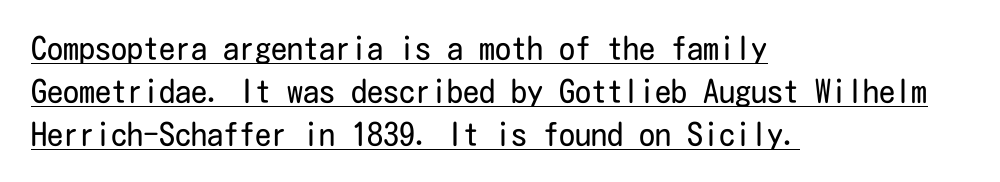
Heaviness? Minimal to ordinary, like unemphasized prose. The rendering uses a moderate line-height, typical for paragraphs. The type sits square on the baseline with zero lean. Nothing sits at the stroke ends, so this counts as sans-serif. Tracking here is standard; glyphs follow each other at the usual distance. The rendered words wear a rule along their underside.
